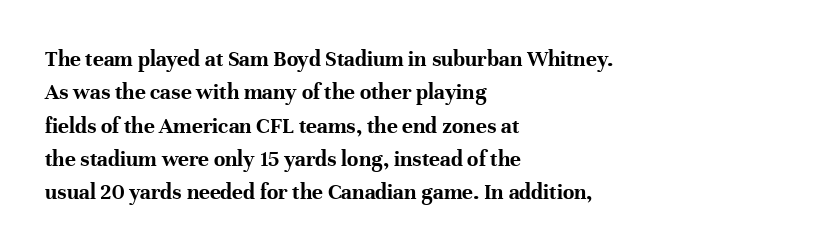
{"italic": "no", "bold": "yes", "underline": "no", "align": "left", "line_spacing": "normal", "line_spacing_ratio": 1.45, "letter_spacing": "normal", "letter_spacing_em": 0.0, "glyph_px": 23}
